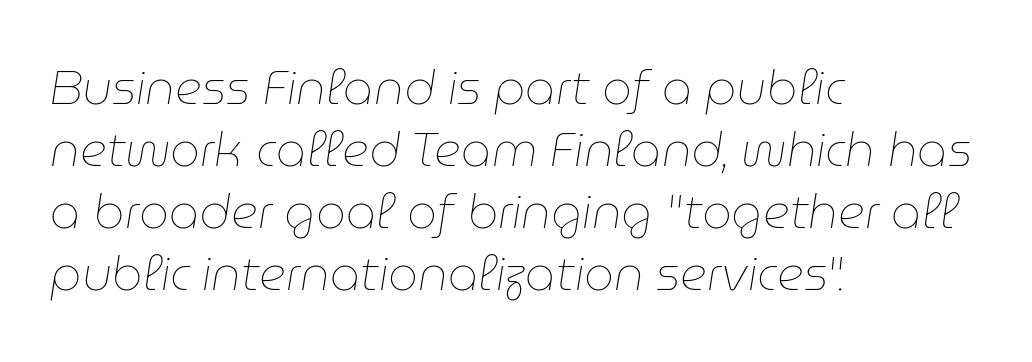
Q: Is the text bold? A: No.
Q: Is the text italic (slanted)? A: Yes, it leans right by about 9 degrees.
Q: Is the text underlined? A: No.
Q: How is the paragraph aligned? A: Left-aligned.
Q: Is the spacing between letters normal or unusually wide? A: Normal.
Q: Is the spacing between lines tight, normal or loose? A: Normal.
Q: Width (condensed, normal, or wide)? A: Normal.
Q: Stroke contrast? A: Low.
Q: x-height? A: Medium.
Q: Monospaced? A: No.
